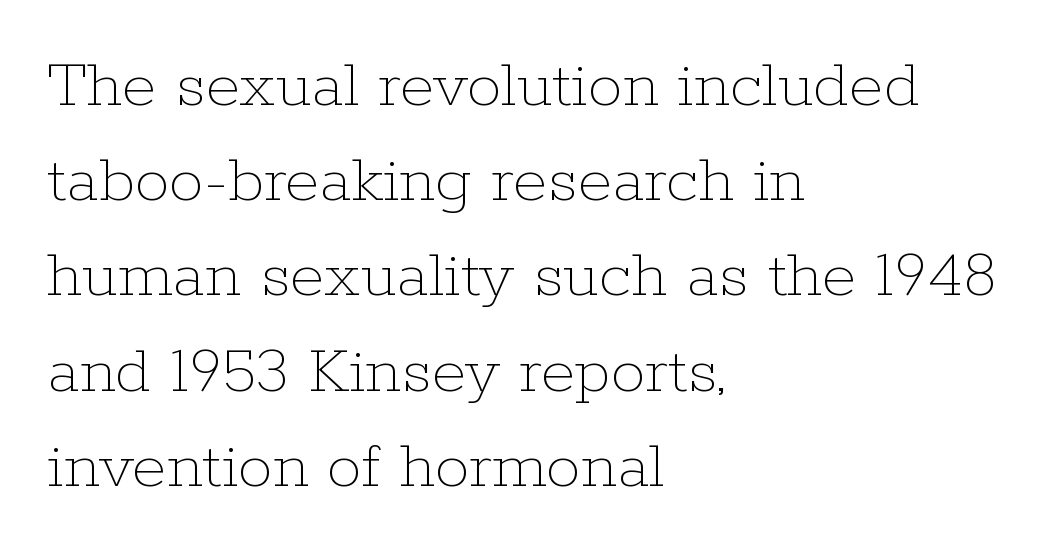
Q: Is the text bold? A: No.
Q: Is the text italic (slanted)? A: No, it is upright.
Q: Is the text underlined? A: No.
Q: How is the paragraph aligned? A: Left-aligned.
Q: Is the spacing between letters normal or unusually wide? A: Normal.
Q: Is the spacing between lines tight, normal or loose? A: Normal.
Q: Width (condensed, normal, or wide)? A: Normal.
Q: Stroke contrast? A: Low.
Q: x-height? A: Medium.
Q: Monospaced? A: No.
